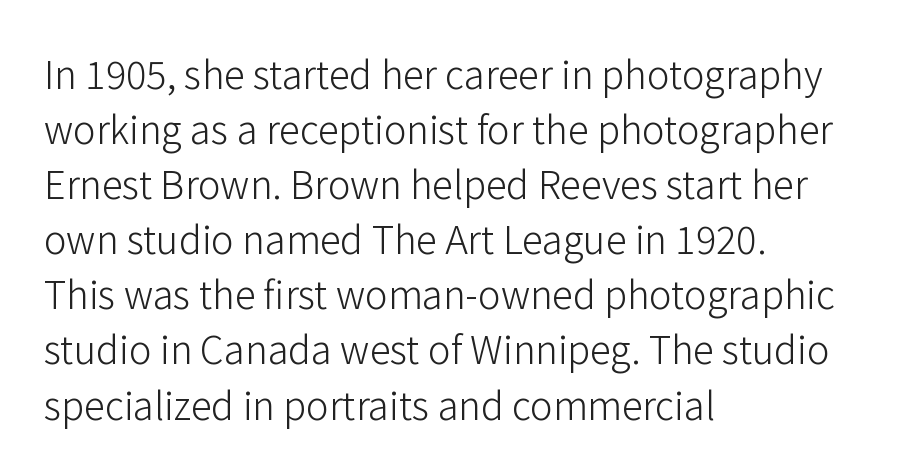
The image shows 38 px light sans-serif type, upright; set left-aligned, normal line spacing (1.45x), normal letter spacing, not underlined; low stroke contrast and a medium x-height.
